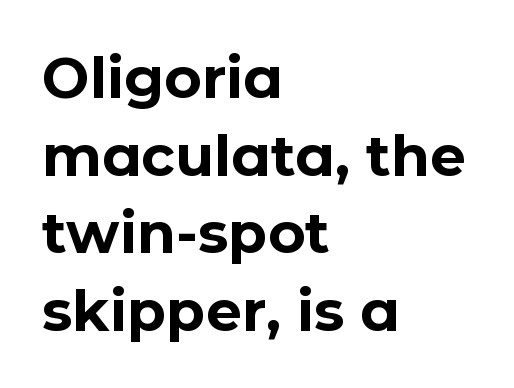
In terms of letterspacing, this is plain default setting. The typography opts for an upright posture over an oblique one. If you drew a ruler down the left edge, every line would touch it. These lines are composed in type without serifs. A normal amount of white space separates one row of letters from the next.
